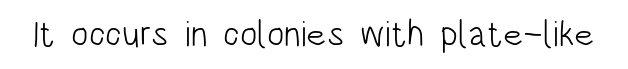
Proportional: the letters do not fall into vertical columns. The weight tops out at a normal text grade. The text was rendered using a sans face with plain stroke endings. When letters stand straight like this, we call the style roman or upright. Has an underline been added? It has not. The horizontal fit of the characters is conventional and even.
